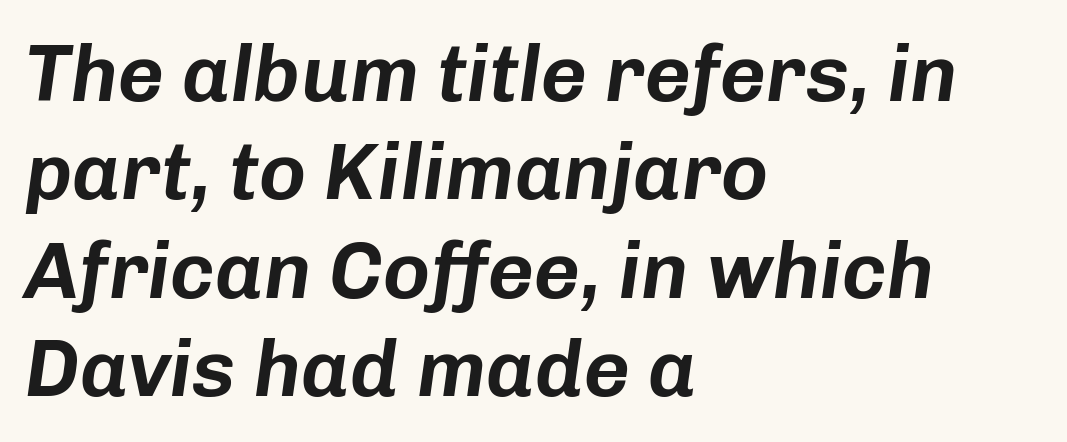
The image shows 80 px text type, italic (leaning right); set left-aligned, line spacing 1.23x, normal letter spacing, not underlined; low stroke contrast and a medium x-height.
